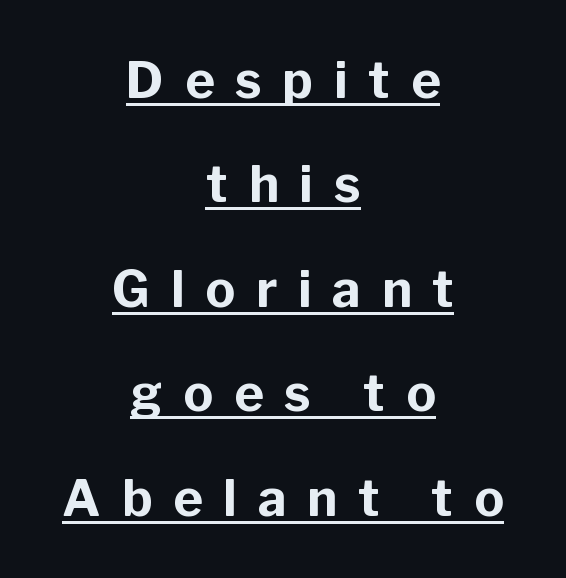
The image shows 50 px bold sans-serif type, upright; set centered, loose line spacing (2.09x), unusually wide letter spacing (+0.42 em), underlined; low stroke contrast and a medium x-height.
